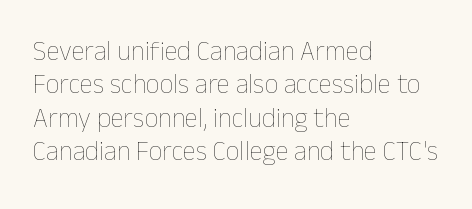
The image shows 27 px text type, upright; set left-aligned, line spacing 1.24x, normal letter spacing, not underlined.
